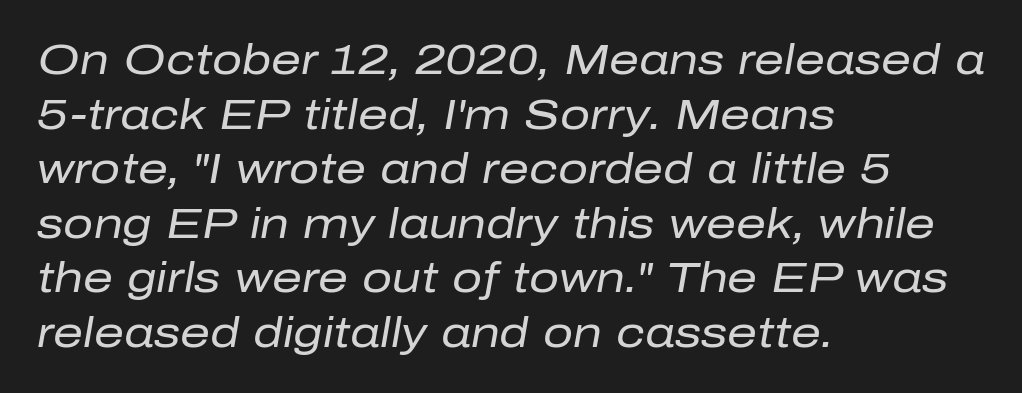
An italicized treatment has been applied to the whole sample. The passage shown stacks its lines at a standard gap. Here the glyphs are tracked normally, forming tight word shapes. Reading down the block, your eye returns to a fixed left position each line.
